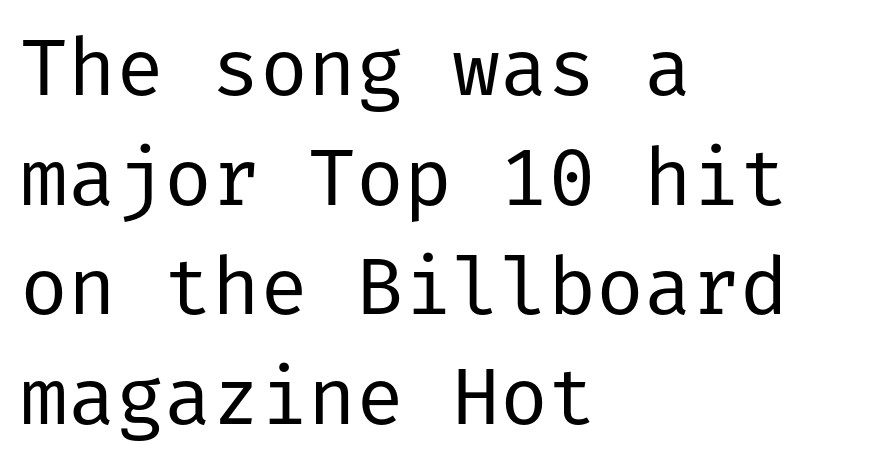
Standard letterfit; no display-style spreading of the glyphs. Decoration check: the copy has no underline. The setting favours the left margin, as ordinary paragraphs usually do. Examine the stroke ends and you'll find no serifs. This sample keeps an unexceptional amount of space between lines. Caption: face not bold, strokes unweighted.
